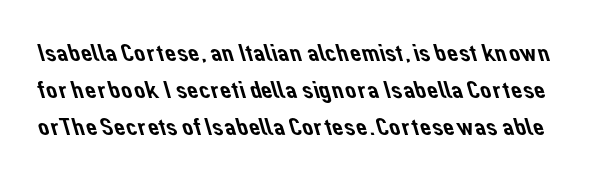
Regarding leading, the lines here are spaced in the standard way. Nothing unusual about the tracking: characters are spaced as the font intends. Each row of text sits above clean, open space.
